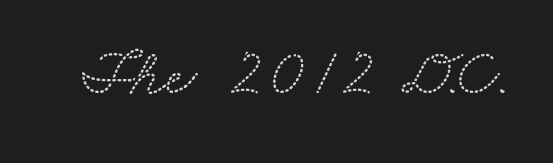
The image shows 68 px wide type; set normal letter spacing, not underlined; low stroke contrast and a small x-height.
